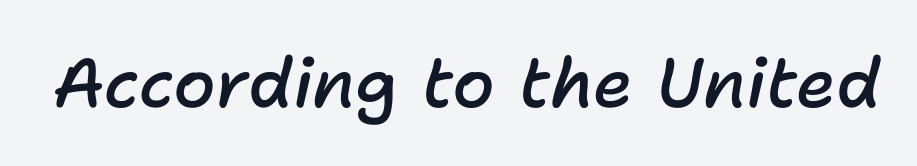
The image shows 69 px semibold type, italic (leaning right); set normal letter spacing, not underlined; low stroke contrast and a medium x-height.
